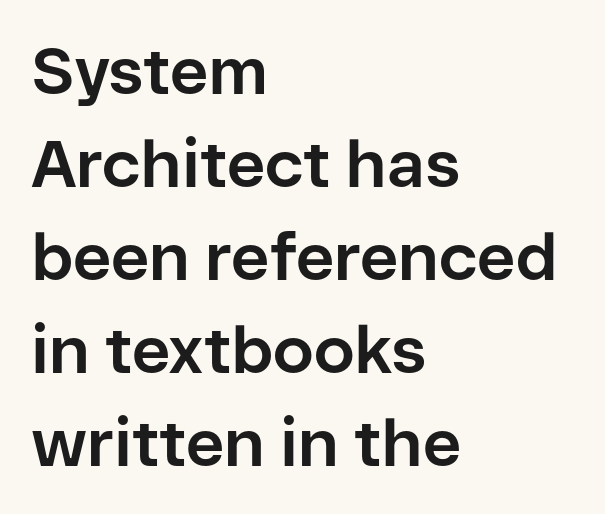
The image shows 66 px bold sans-serif type, upright; set left-aligned, normal line spacing (1.41x), normal letter spacing, not underlined; low stroke contrast and a medium x-height.
